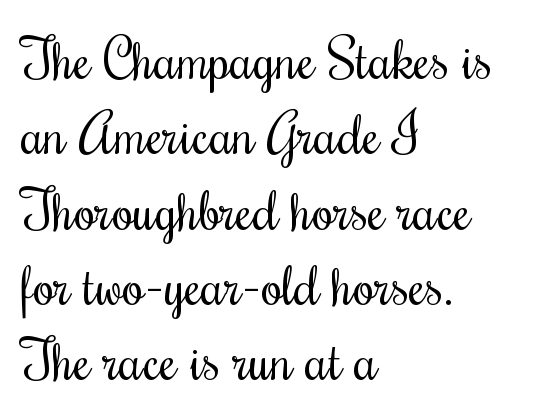
Q: Is the text bold? A: No.
Q: Is the text italic (slanted)? A: Yes.
Q: Is the text underlined? A: No.
Q: How is the paragraph aligned? A: Left-aligned.
Q: Is the spacing between letters normal or unusually wide? A: Normal.
Q: Is the spacing between lines tight, normal or loose? A: Normal.
Q: Width (condensed, normal, or wide)? A: Condensed.
Q: Stroke contrast? A: Medium.
Q: x-height? A: Small.
Q: Monospaced? A: No.
